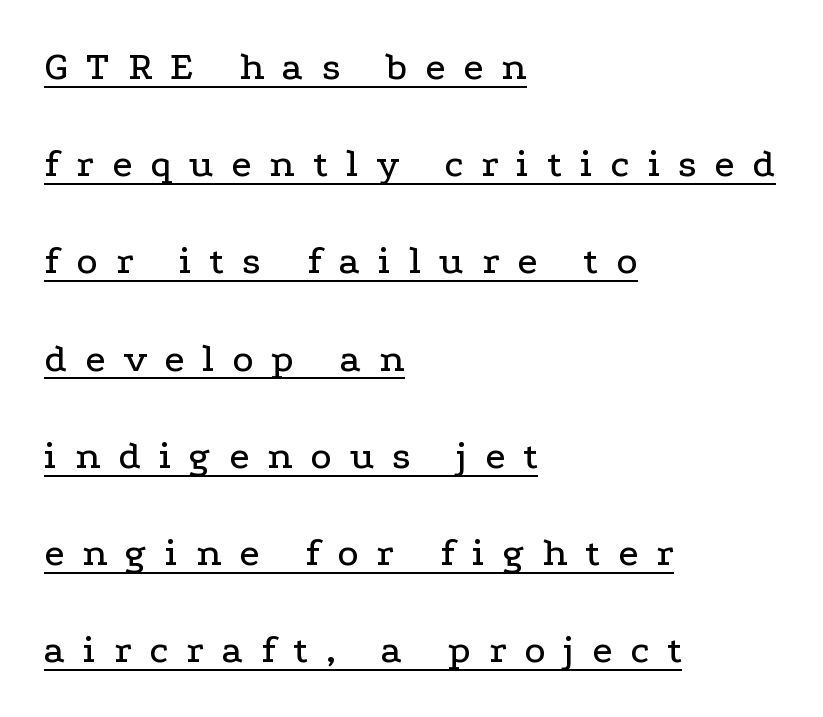
The image shows 40 px wide serif type, upright; set left-aligned, loose line spacing (2.43x), unusually wide letter spacing (+0.45 em), underlined; low stroke contrast and a medium x-height.
